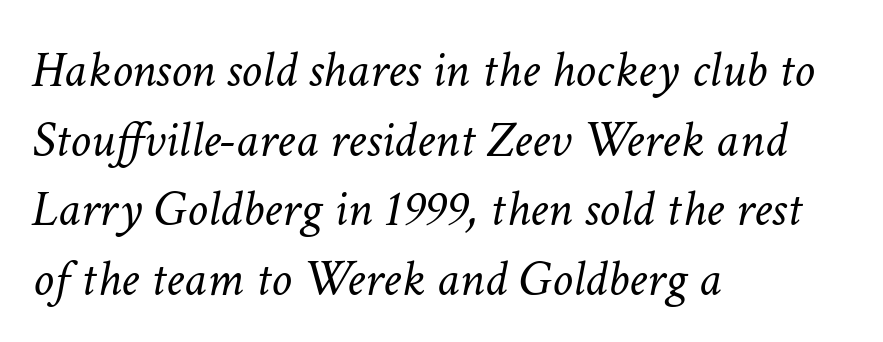
The image shows 52 px light type, italic (leaning right); set left-aligned, normal line spacing (1.34x), normal letter spacing, not underlined; low stroke contrast and a medium x-height.
